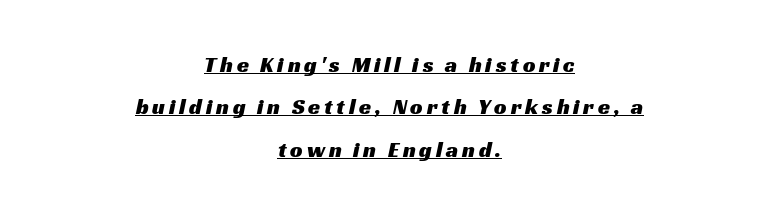
Check the space under the baseline: a stroke is drawn there. Rows of type keep a wide berth in the vertical direction. The rag falls on both sides of this text block equally.
